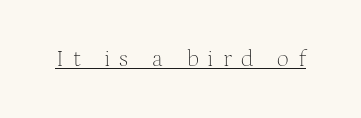
The image shows 24 px text type, upright; set unusually wide letter spacing (+0.38 em), underlined.
